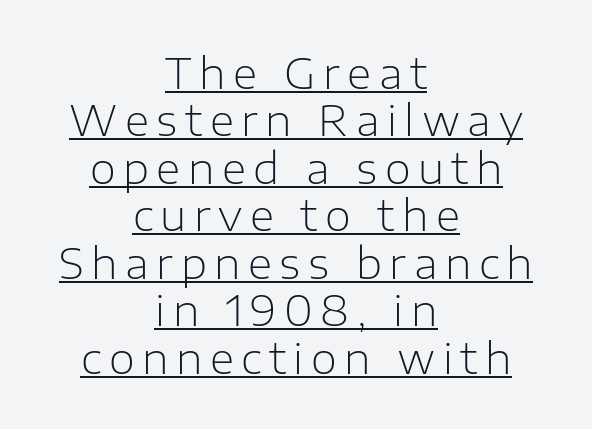
{"serif": "no", "italic": "no", "bold": "no", "weight": "light", "width": "normal", "stroke_contrast": "low", "x_height": "medium", "monospaced": "no", "underline": "yes", "align": "center", "line_spacing": "tight", "line_spacing_ratio": 1.13, "glyph_px": 42}
